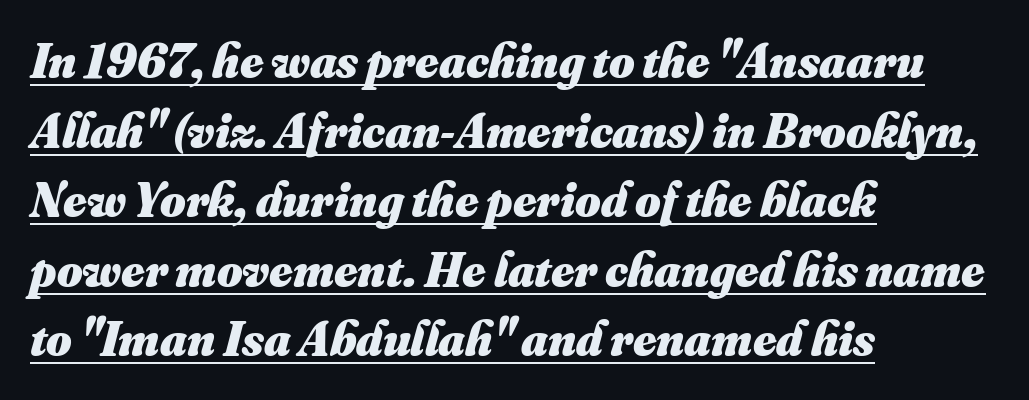
The image shows 49 px heavy type; set left-aligned, normal line spacing (1.42x), normal letter spacing, underlined; medium stroke contrast and a small x-height.
